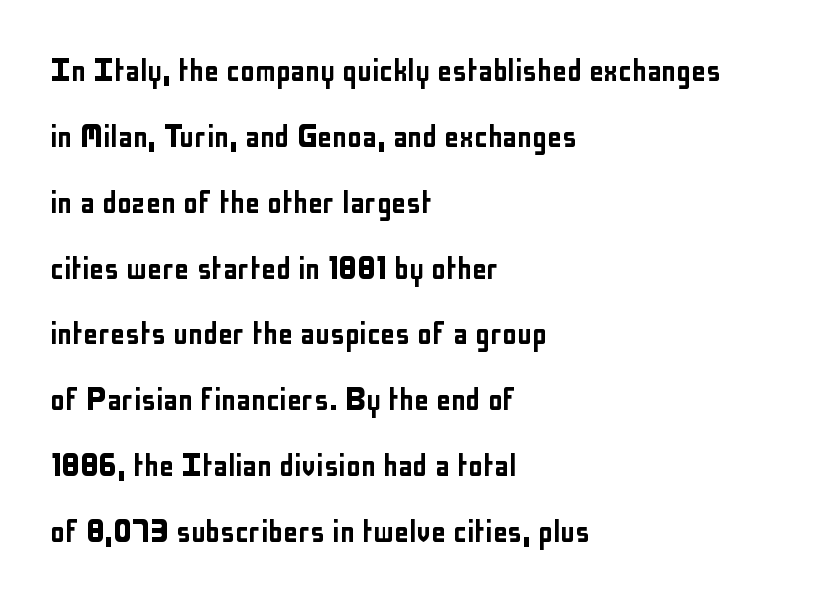
The image shows 37 px condensed sans-serif type, upright; set left-aligned, line spacing 1.78x, normal letter spacing, not underlined; low stroke contrast and a medium x-height.
